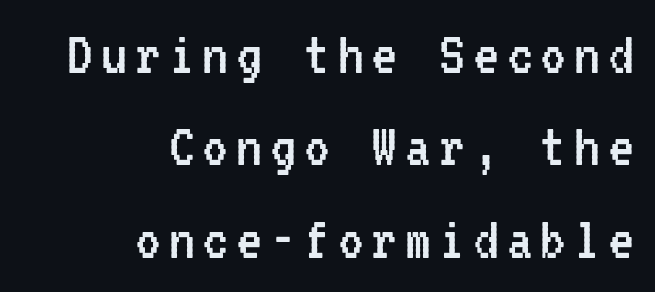
Is this a sans? Yes — the strokes have no serifs. Nope, not italic — everything's standing straight. The glyphs are unaccompanied by any horizontal stroke below them. Bold? No — there's no thickening of the strokes.
